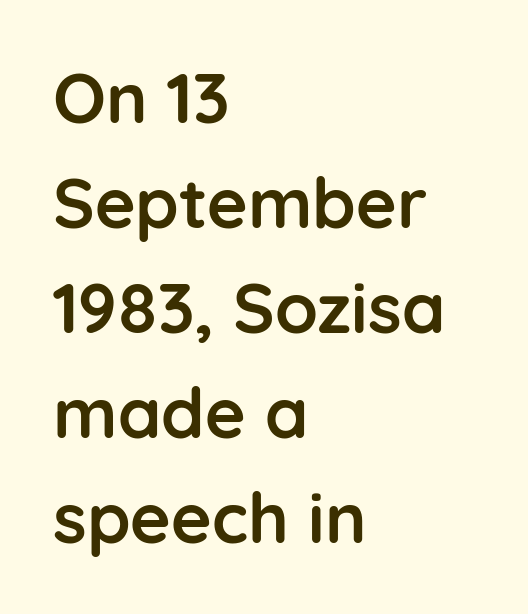
Q: Is the text bold? A: Yes.
Q: Is the text italic (slanted)? A: No, it is upright.
Q: Is the typeface a serif or a sans-serif typeface? A: Sans-serif.
Q: Is the text underlined? A: No.
Q: How is the paragraph aligned? A: Left-aligned.
Q: Is the spacing between letters normal or unusually wide? A: Normal.
Q: Is the spacing between lines tight, normal or loose? A: Normal.
Q: Width (condensed, normal, or wide)? A: Normal.
Q: Stroke contrast? A: Low.
Q: x-height? A: Medium.
Q: Monospaced? A: No.
